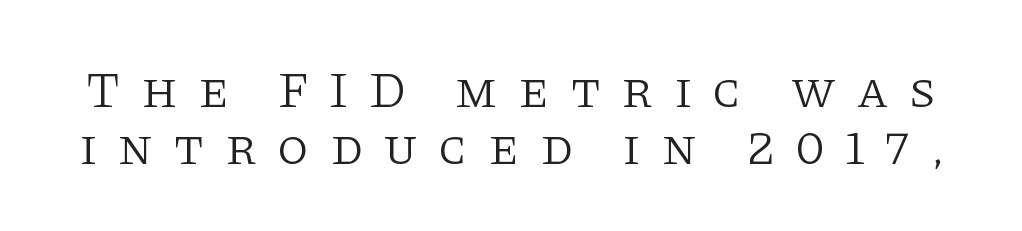
The text was rendered using a seriffed face with decorative stroke endings. The font's upright variant was chosen for this text. Note the varied advance widths — an 'i' is clearly narrower than an 'm'. Is the type heavy? It reads as light-to-regular instead. Spacing between characters has been opened up far beyond the box default.
